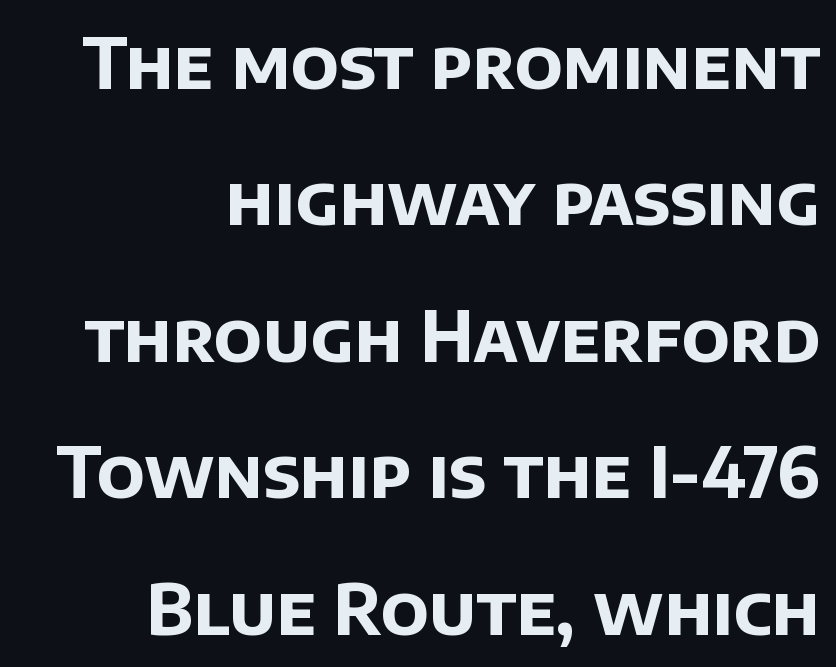
The image shows 70 px bold sans-serif type; set right-aligned, loose line spacing (1.95x), normal letter spacing, not underlined; low stroke contrast and a large x-height.
